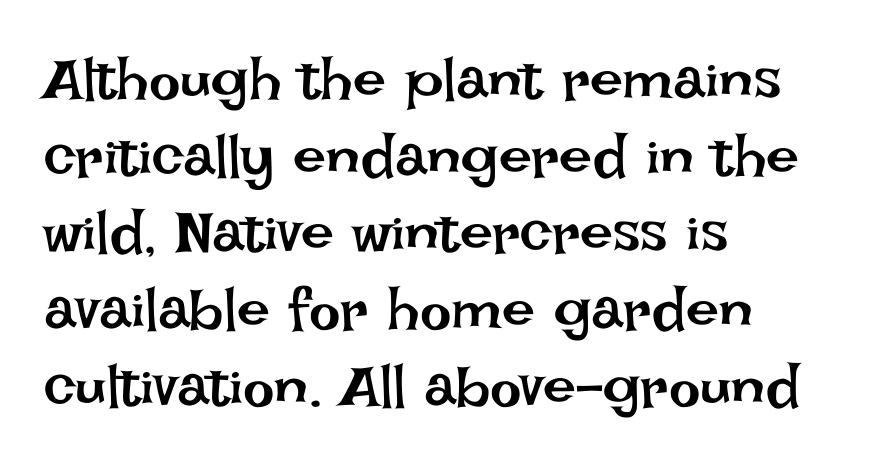
Q: Is the text bold? A: No.
Q: Is the text italic (slanted)? A: No, it is upright.
Q: Is the text underlined? A: No.
Q: How is the paragraph aligned? A: Left-aligned.
Q: Is the spacing between letters normal or unusually wide? A: Normal.
Q: Is the spacing between lines tight, normal or loose? A: Normal.
Q: Width (condensed, normal, or wide)? A: Normal.
Q: Stroke contrast? A: Low.
Q: x-height? A: Large.
Q: Monospaced? A: No.
